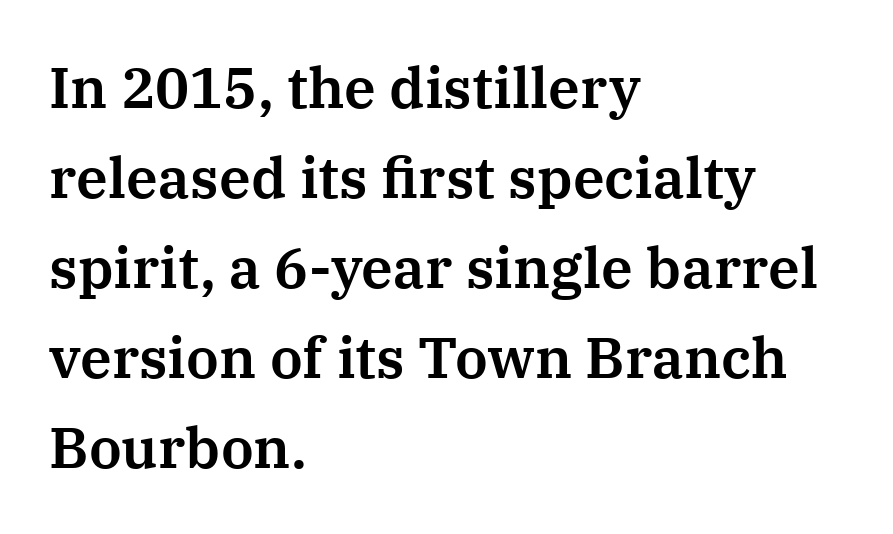
{"serif": "yes", "italic": "no", "width": "normal", "stroke_contrast": "medium", "x_height": "medium", "monospaced": "no", "underline": "no", "align": "left", "line_spacing": "normal", "line_spacing_ratio": 1.58, "letter_spacing": "normal", "letter_spacing_em": 0.0, "glyph_px": 57}
